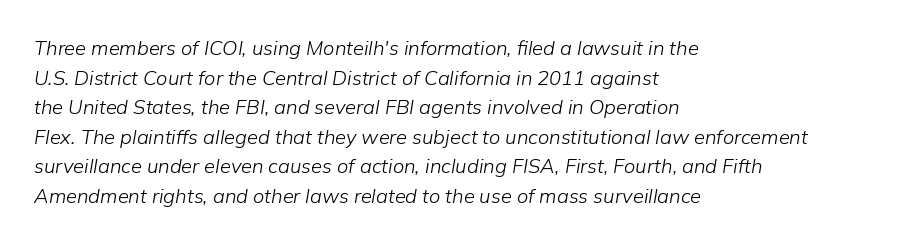
The image shows 20 px text type, italic (leaning right); set left-aligned, normal line spacing (1.48x), normal letter spacing, not underlined.
